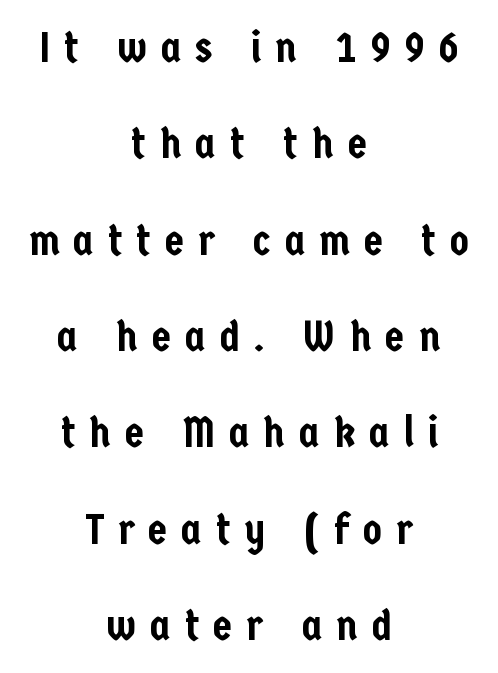
Q: Is the text italic (slanted)? A: No, it is upright.
Q: Is the typeface a serif or a sans-serif typeface? A: Sans-serif.
Q: Is the text underlined? A: No.
Q: How is the paragraph aligned? A: Centered.
Q: Is the spacing between letters normal or unusually wide? A: Unusually wide.
Q: Is the spacing between lines tight, normal or loose? A: Loose.
Q: Width (condensed, normal, or wide)? A: Condensed.
Q: Stroke contrast? A: Low.
Q: x-height? A: Medium.
Q: Monospaced? A: No.
